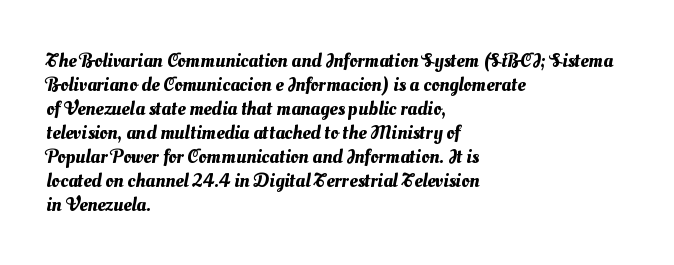
The image shows 20 px text type; set left-aligned, line spacing 1.2x, normal letter spacing, not underlined.
